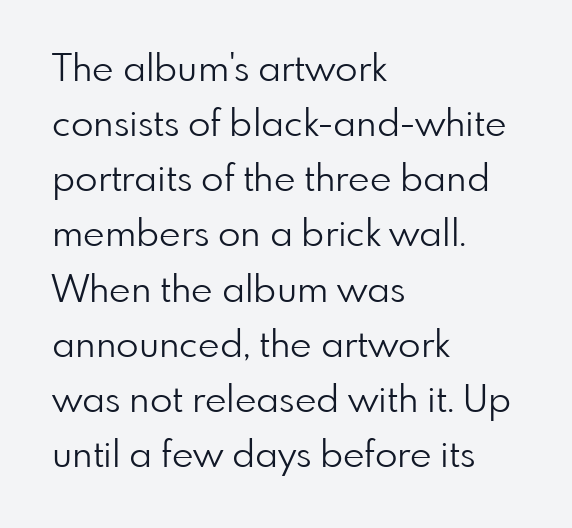
Nobody touched the tracking dial on this one. Designer's note — italics off, roman on. Are there feet on the stems? There aren't — it's a sans. Honestly, the row spacing looks completely unremarkable. Unmarked baselines from the first word to the last.
